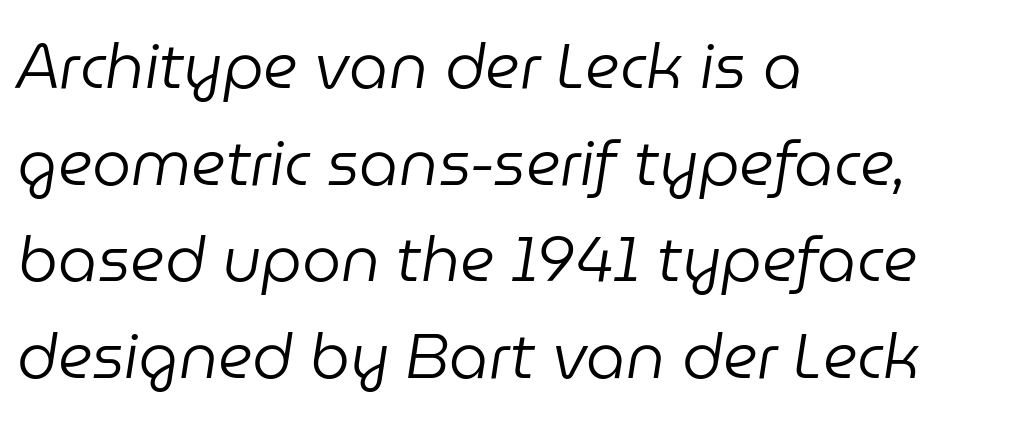
Q: Is the text bold? A: No.
Q: Is the text italic (slanted)? A: Yes, it leans right by about 9 degrees.
Q: Is the text underlined? A: No.
Q: How is the paragraph aligned? A: Left-aligned.
Q: Is the spacing between letters normal or unusually wide? A: Normal.
Q: Is the spacing between lines tight, normal or loose? A: Normal.
Q: Width (condensed, normal, or wide)? A: Normal.
Q: Stroke contrast? A: Low.
Q: x-height? A: Medium.
Q: Monospaced? A: No.
